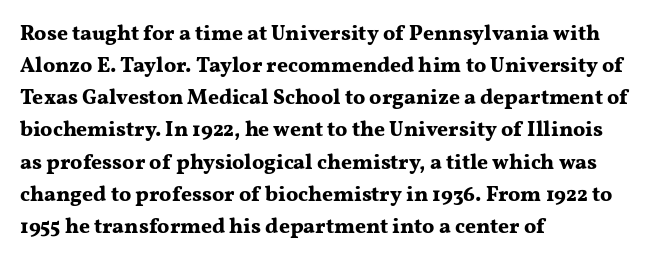
Q: Is the text bold? A: Yes.
Q: Is the text italic (slanted)? A: No, it is upright.
Q: Is the text underlined? A: No.
Q: How is the paragraph aligned? A: Left-aligned.
Q: Is the spacing between letters normal or unusually wide? A: Normal.
Q: Is the spacing between lines tight, normal or loose? A: Normal.
